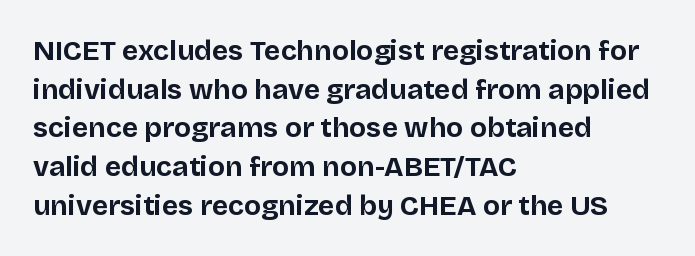
{"serif": "no", "italic": "no", "bold": "yes", "weight": "bold", "width": "normal", "stroke_contrast": "low", "x_height": "large", "monospaced": "no", "underline": "no", "align": "left", "line_spacing": "normal", "line_spacing_ratio": 1.38, "letter_spacing": "normal", "letter_spacing_em": 0.0, "glyph_px": 28}
